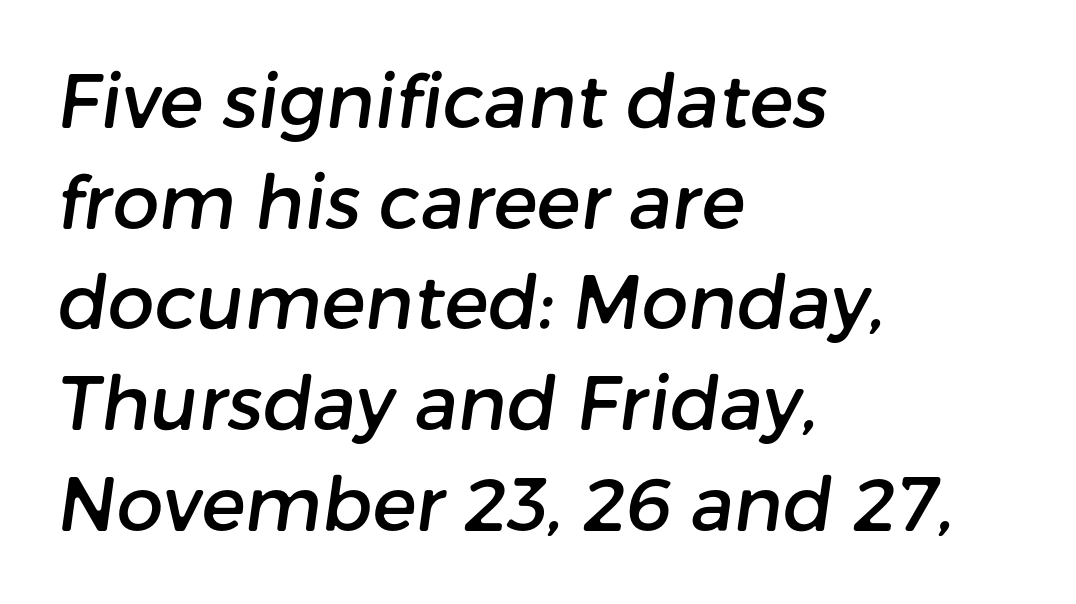
Has an underline been added? It has not. The type family on display is of the sans-serif kind. Layout note: lines flush left. Notice how descenders clear the ascenders below comfortably — that's standard leading.
